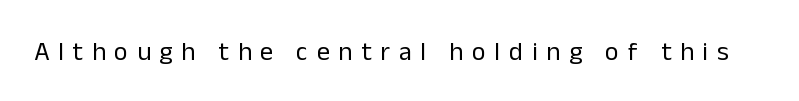
Q: Is the text bold? A: No.
Q: Is the text italic (slanted)? A: No, it is upright.
Q: Is the text underlined? A: No.
Q: Is the spacing between letters normal or unusually wide? A: Unusually wide.
